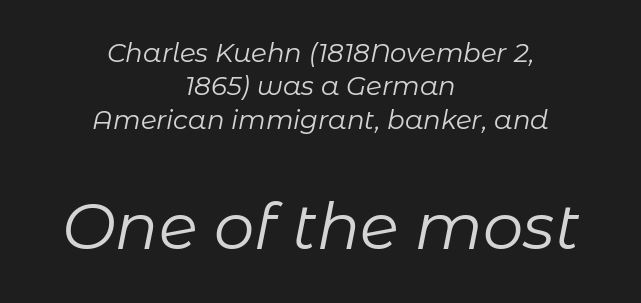
Does the lettering tilt? It does — this is italic. The lower block of text is set noticeably larger than the block above it. The font is comparable to plain body text, perhaps lighter. The passage shown has conventional tracking throughout. Spacing verdict: proportional, widths tailored to each character. Leading matches the norm, producing a regular column.
